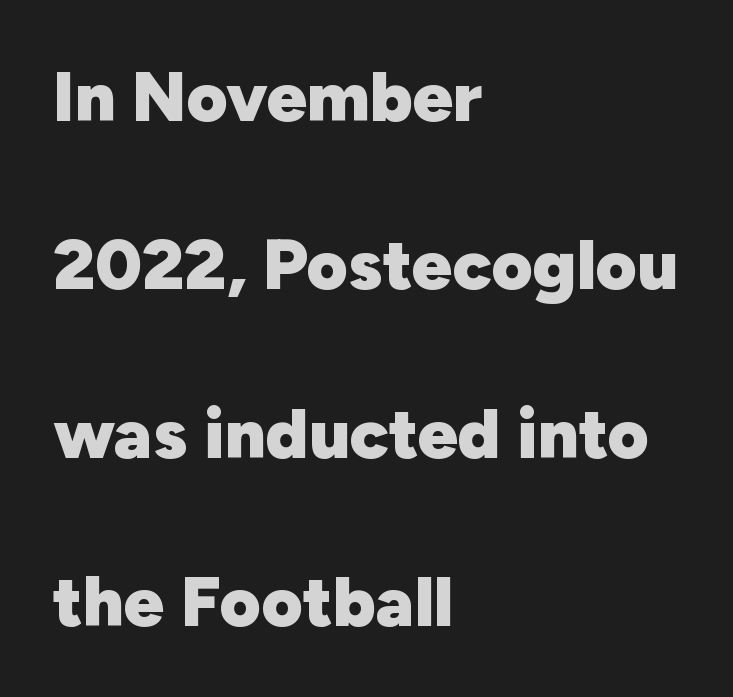
These lines keep a tight, regular rhythm from letter to letter. This is heavy type, rendered in bold. Where is the straight margin? On the left. Look at the bottom of the vertical strokes: they stop flat, with no serifs. You could not count columns in this text — the font is proportionally spaced.
